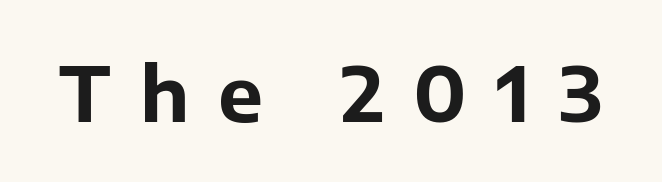
{"serif": "no", "italic": "no", "bold": "yes", "weight": "bold", "width": "normal", "stroke_contrast": "low", "x_height": "medium", "monospaced": "no", "underline": "no", "letter_spacing": "wide", "letter_spacing_em": 0.38, "glyph_px": 76}
